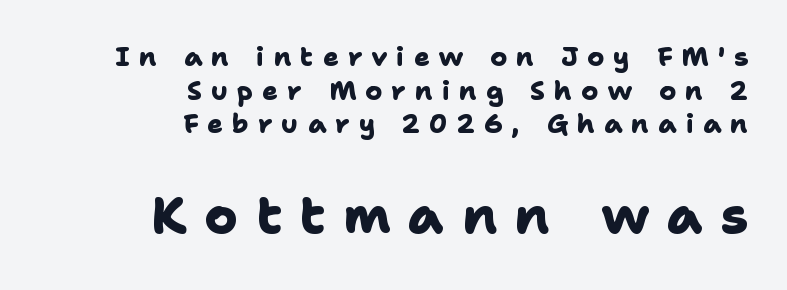
Q: Is the text bold? A: Yes.
Q: Is the typeface a serif or a sans-serif typeface? A: Sans-serif.
Q: Is the text underlined? A: No.
Q: How is the paragraph aligned? A: Right-aligned.
Q: Is the spacing between letters normal or unusually wide? A: Unusually wide.
Q: Is the spacing between lines tight, normal or loose? A: Normal.
Q: Which block of text is set in a larger size, the first (top) or the second (bottom)? A: The second (bottom) one.
Q: Width (condensed, normal, or wide)? A: Normal.
Q: Stroke contrast? A: Low.
Q: x-height? A: Medium.
Q: Monospaced? A: No.
